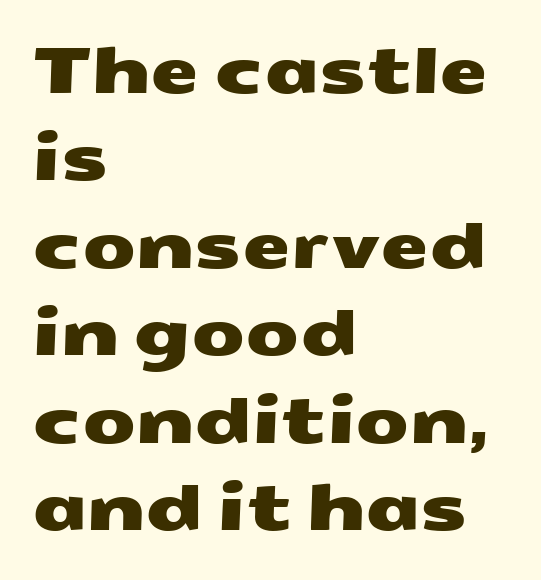
The image shows 62 px wide sans-serif type; set left-aligned, normal line spacing (1.41x), normal letter spacing, not underlined; medium stroke contrast and a medium x-height.
